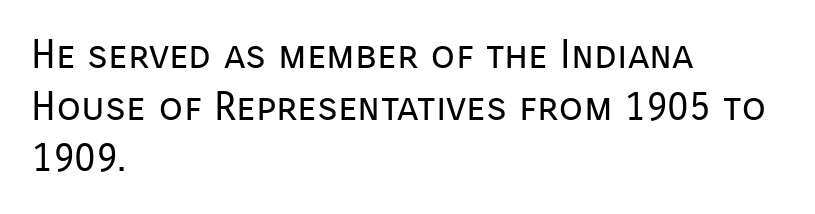
Type style note: lacks serifs. Regular leading. Upright lettering throughout. Which margin do the lines hug? The left one — the right edge is uneven.
